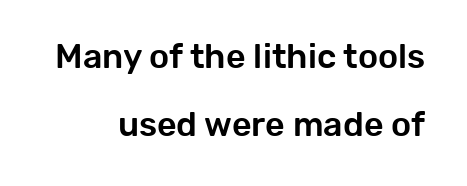
The space between consecutive lines is lavish. You could call the tracking neutral — neither tight nor loose. Ascenders rise straight up at ninety degrees. The typeface chosen for these lines omits serifs. Line endings align vertically; line beginnings do not. Looks like regular typesetting: each glyph gets only the width it needs.
